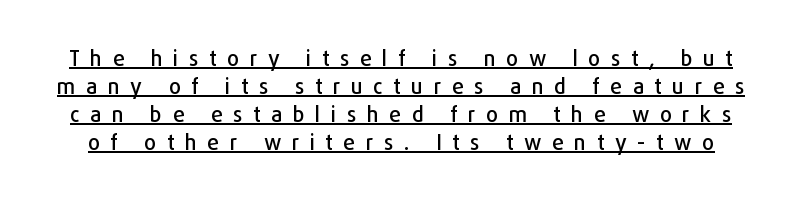
Q: Is the text italic (slanted)? A: No, it is upright.
Q: Is the text underlined? A: Yes.
Q: Is the spacing between letters normal or unusually wide? A: Unusually wide.
Q: Is the spacing between lines tight, normal or loose? A: Normal.
